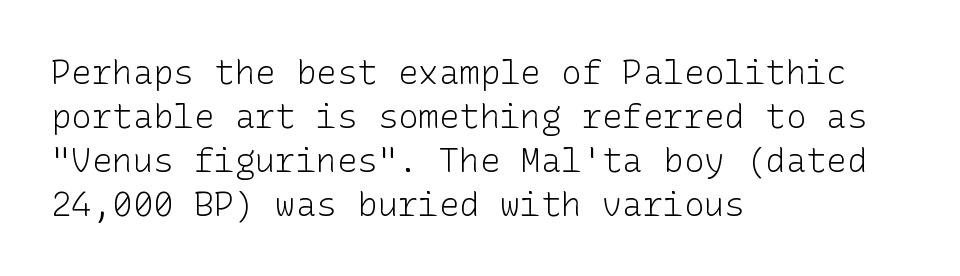
{"serif": "no", "italic": "no", "bold": "no", "weight": "light", "width": "normal", "stroke_contrast": "low", "x_height": "medium", "underline": "no", "align": "left", "line_spacing": "normal", "line_spacing_ratio": 1.29, "letter_spacing": "normal", "letter_spacing_em": 0.0, "glyph_px": 34}
